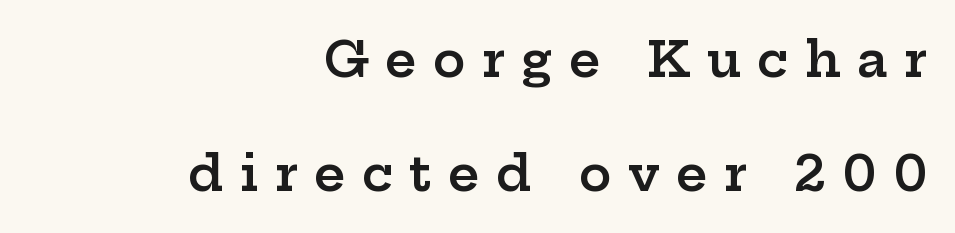
{"serif": "yes", "italic": "no", "bold": "semi", "weight": "semibold", "width": "wide", "stroke_contrast": "low", "x_height": "medium", "monospaced": "no", "underline": "no", "align": "right", "line_spacing": "loose", "line_spacing_ratio": 2.33, "letter_spacing": "wide", "letter_spacing_em": 0.33, "glyph_px": 49}
